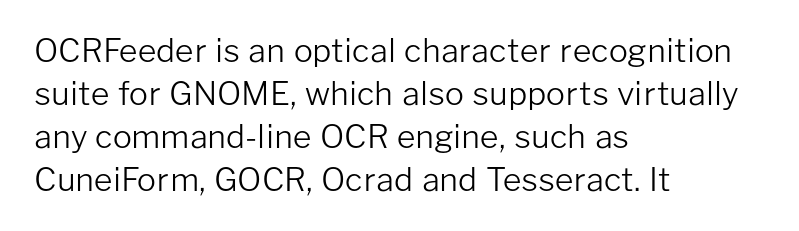
Q: Is the text bold? A: No.
Q: Is the text italic (slanted)? A: No, it is upright.
Q: Is the typeface a serif or a sans-serif typeface? A: Sans-serif.
Q: Is the text underlined? A: No.
Q: How is the paragraph aligned? A: Left-aligned.
Q: Is the spacing between letters normal or unusually wide? A: Normal.
Q: Is the spacing between lines tight, normal or loose? A: Normal.
Q: Width (condensed, normal, or wide)? A: Normal.
Q: Stroke contrast? A: Low.
Q: x-height? A: Medium.
Q: Monospaced? A: No.
